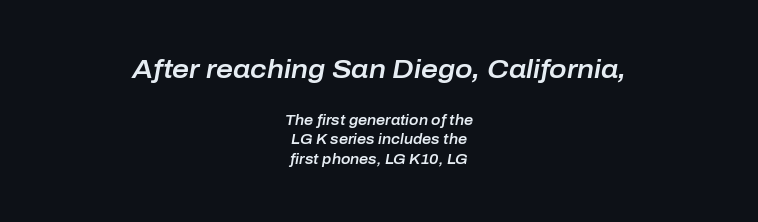
Q: Is the text italic (slanted)? A: Yes, it leans right by about 10 degrees.
Q: Is the text underlined? A: No.
Q: How is the paragraph aligned? A: Centered.
Q: Is the spacing between letters normal or unusually wide? A: Normal.
Q: Is the spacing between lines tight, normal or loose? A: Normal.
Q: Which block of text is set in a larger size, the first (top) or the second (bottom)? A: The first (top) one.
